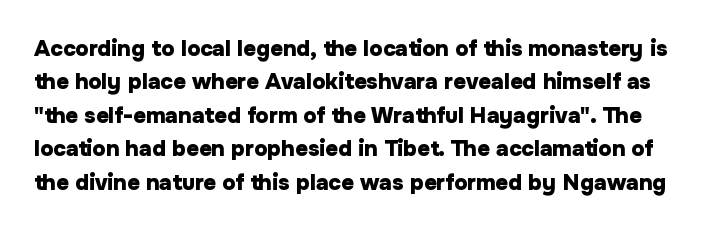
Q: Is the text bold? A: Yes.
Q: Is the text italic (slanted)? A: No, it is upright.
Q: Is the text underlined? A: No.
Q: Is the spacing between letters normal or unusually wide? A: Normal.
Q: Is the spacing between lines tight, normal or loose? A: Normal.
